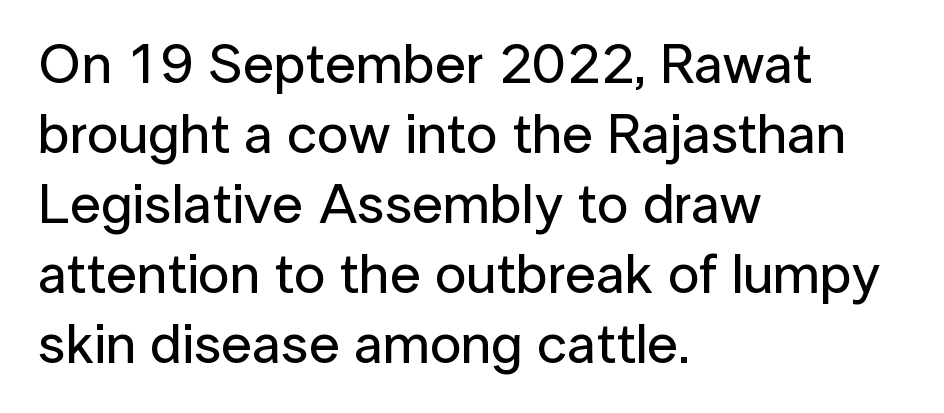
{"serif": "no", "italic": "no", "width": "normal", "stroke_contrast": "low", "x_height": "medium", "monospaced": "no", "underline": "no", "align": "left", "line_spacing": "normal", "line_spacing_ratio": 1.25, "letter_spacing": "normal", "letter_spacing_em": 0.0, "glyph_px": 56}
